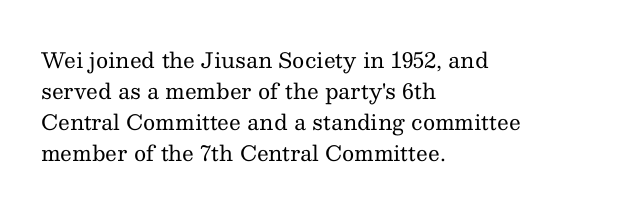
No chunkiness to these letters — they're not bold. The area under the type is left untouched. This rendering uses left alignment, leaving the right contour irregular. The font's upright variant was chosen for this text. Compared with typical body copy, the letter spacing here is the same.
